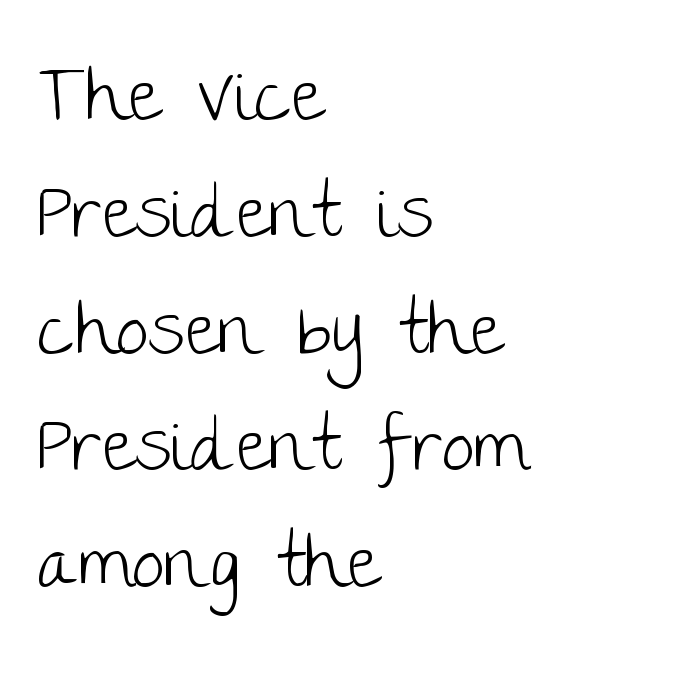
{"serif": "no", "italic": "no", "bold": "no", "weight": "light", "width": "normal", "stroke_contrast": "low", "x_height": "large", "monospaced": "no", "underline": "no", "align": "left", "line_spacing": "normal", "line_spacing_ratio": 1.6, "letter_spacing": "normal", "letter_spacing_em": 0.0, "glyph_px": 73}
